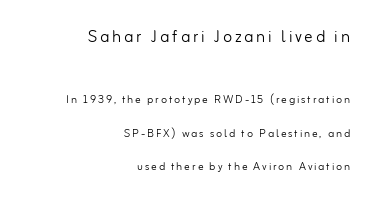
The image shows 21 px text type, upright; set right-aligned, loose line spacing (2.4x), not underlined; the first (top) block is 1.5x larger.
